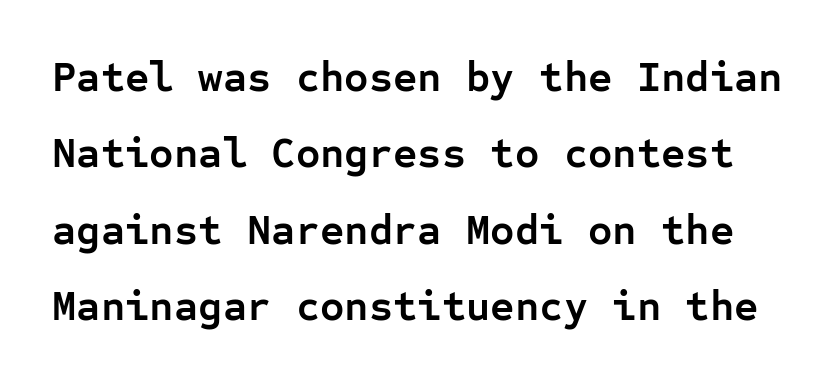
{"serif": "no", "italic": "no", "bold": "yes", "weight": "semibold", "width": "normal", "stroke_contrast": "low", "x_height": "medium", "monospaced": "yes", "underline": "no", "line_spacing_ratio": 1.82, "letter_spacing": "normal", "letter_spacing_em": 0.0, "glyph_px": 42}
